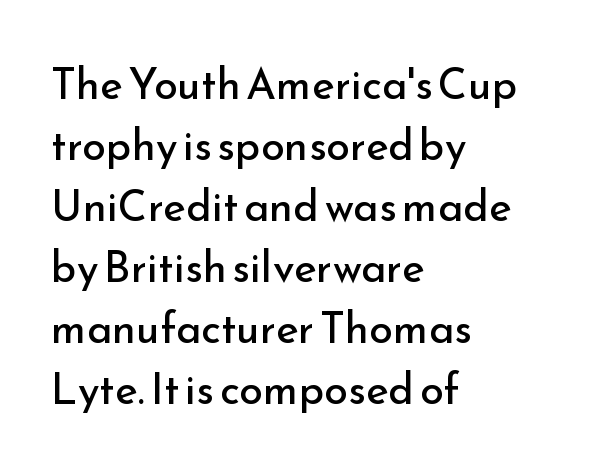
Q: Is the text bold? A: No.
Q: Is the text italic (slanted)? A: No, it is upright.
Q: Is the typeface a serif or a sans-serif typeface? A: Sans-serif.
Q: Is the text underlined? A: No.
Q: How is the paragraph aligned? A: Left-aligned.
Q: Is the spacing between letters normal or unusually wide? A: Normal.
Q: Is the spacing between lines tight, normal or loose? A: Normal.
Q: Width (condensed, normal, or wide)? A: Normal.
Q: Stroke contrast? A: Low.
Q: x-height? A: Small.
Q: Monospaced? A: No.
